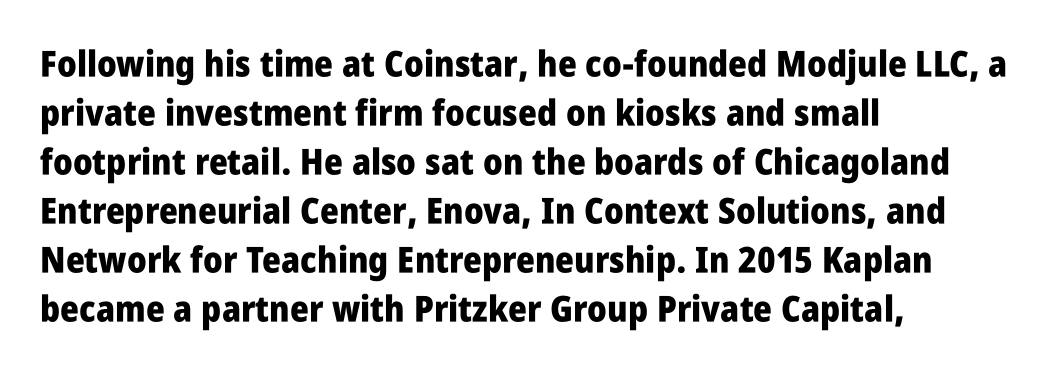
The image shows 36 px heavy, condensed sans-serif type, upright; set left-aligned, normal line spacing (1.36x), normal letter spacing, not underlined; low stroke contrast and a large x-height.
